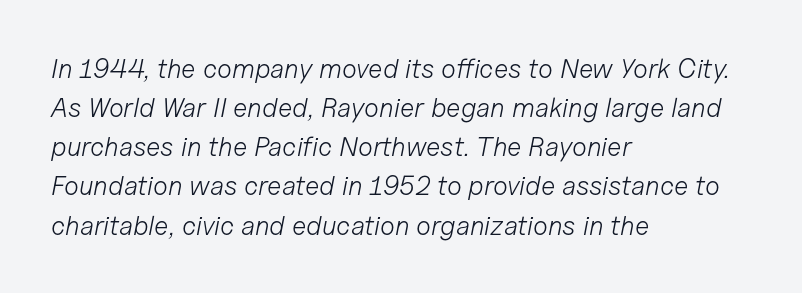
The image shows 27 px text type, italic (leaning right); set left-aligned, normal line spacing (1.45x), normal letter spacing, not underlined.
